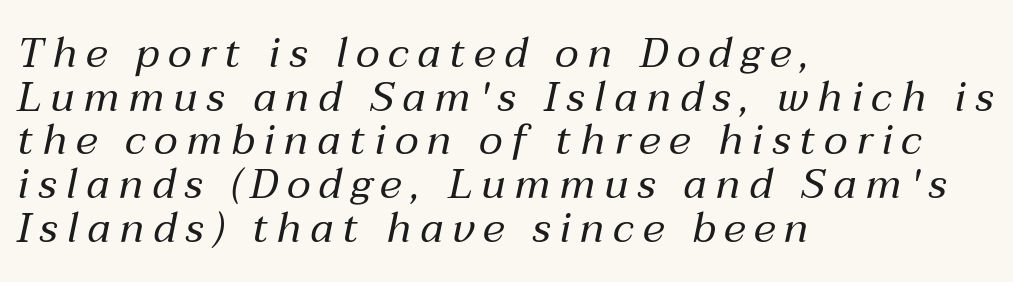
No word sits above an underline. This rendering uses left alignment, leaving the right contour irregular. In terms of letterspacing, this is a distinctly airy, spread setting. The rendering applies a slant to the glyphs. This sample trades vertical openness for compactness between lines.
